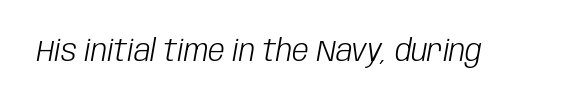
The image shows 30 px light, condensed type, italic (leaning right); set normal letter spacing, not underlined; low stroke contrast and a large x-height.
